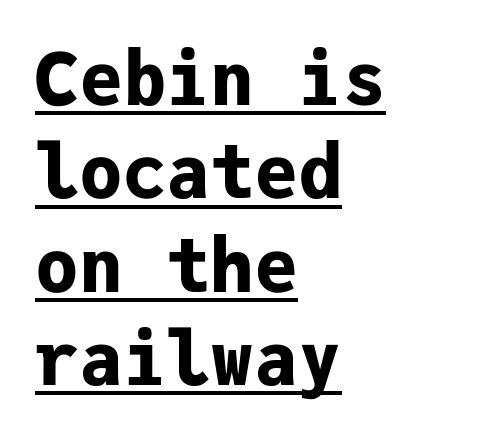
Q: Is the text bold? A: Yes.
Q: Is the text italic (slanted)? A: No, it is upright.
Q: Is the typeface a serif or a sans-serif typeface? A: Sans-serif.
Q: Is the text underlined? A: Yes.
Q: How is the paragraph aligned? A: Left-aligned.
Q: Is the spacing between letters normal or unusually wide? A: Normal.
Q: Is the spacing between lines tight, normal or loose? A: Normal.
Q: Width (condensed, normal, or wide)? A: Normal.
Q: Stroke contrast? A: Low.
Q: x-height? A: Medium.
Q: Monospaced? A: Yes.
